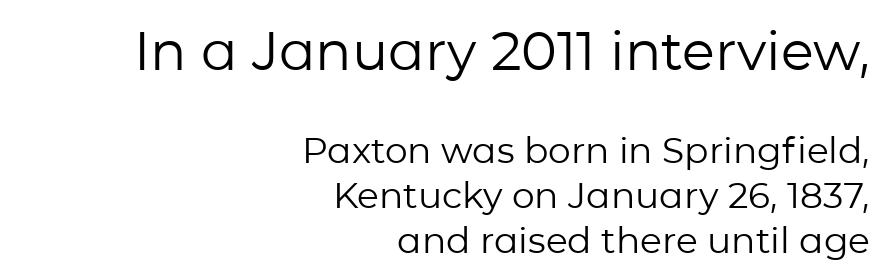
Vertically, the passage feels balanced, rows spaced as you'd expect. Compared with typical body copy, the letter spacing here is the same. Unmarked baselines from the first word to the last. The letters stand upright; this is a roman face. Whoever set this made the first block the dominant, larger element.
